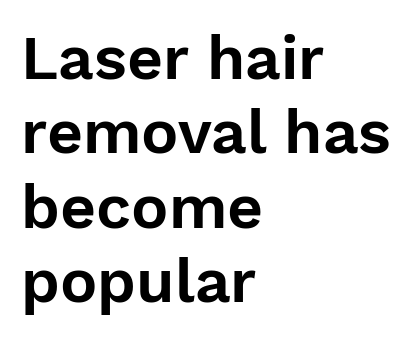
{"serif": "no", "italic": "no", "width": "normal", "stroke_contrast": "low", "x_height": "medium", "monospaced": "no", "underline": "no", "align": "left", "line_spacing_ratio": 1.2, "letter_spacing": "normal", "letter_spacing_em": 0.0, "glyph_px": 62}
